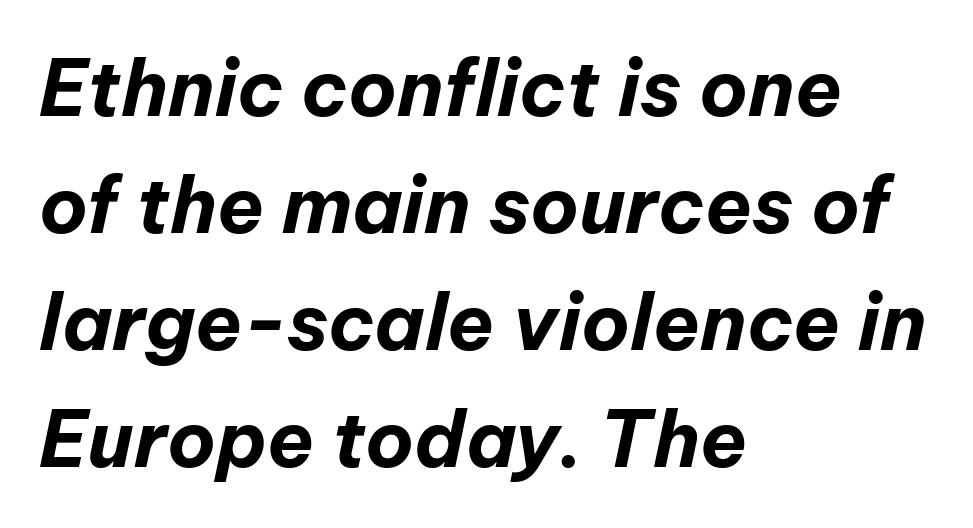
{"italic": "yes", "lean": "right", "slant_degrees": 12, "bold": "yes", "weight": "bold", "width": "normal", "stroke_contrast": "low", "x_height": "medium", "monospaced": "no", "underline": "no", "align": "left", "line_spacing": "normal", "line_spacing_ratio": 1.52, "letter_spacing": "normal", "letter_spacing_em": 0.0, "glyph_px": 77}
